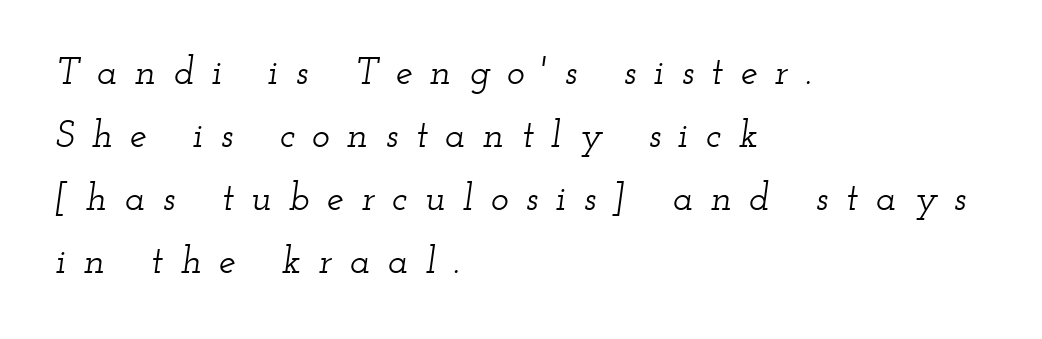
Words float on clear page, feet unadorned. In CSS terms this would be text-align: left. A typesetter would call this proportional, since set widths differ per character. It's the slanting kind of type.
